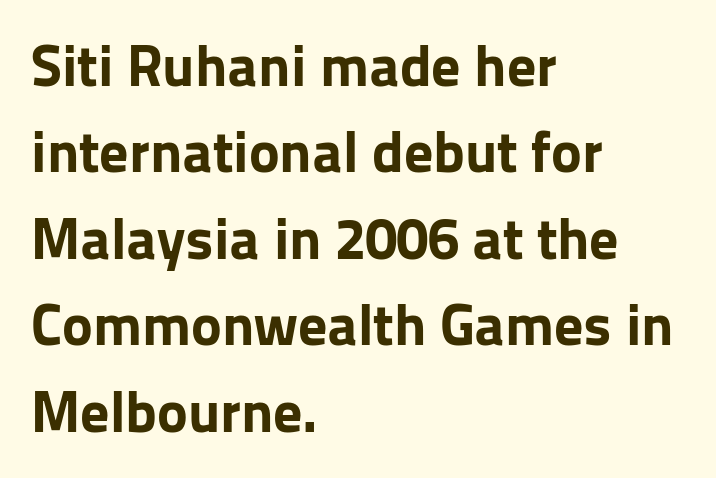
{"serif": "no", "italic": "no", "bold": "yes", "weight": "bold", "width": "normal", "stroke_contrast": "low", "x_height": "medium", "monospaced": "no", "underline": "no", "align": "left", "line_spacing": "normal", "line_spacing_ratio": 1.49, "letter_spacing": "normal", "letter_spacing_em": 0.0, "glyph_px": 58}
